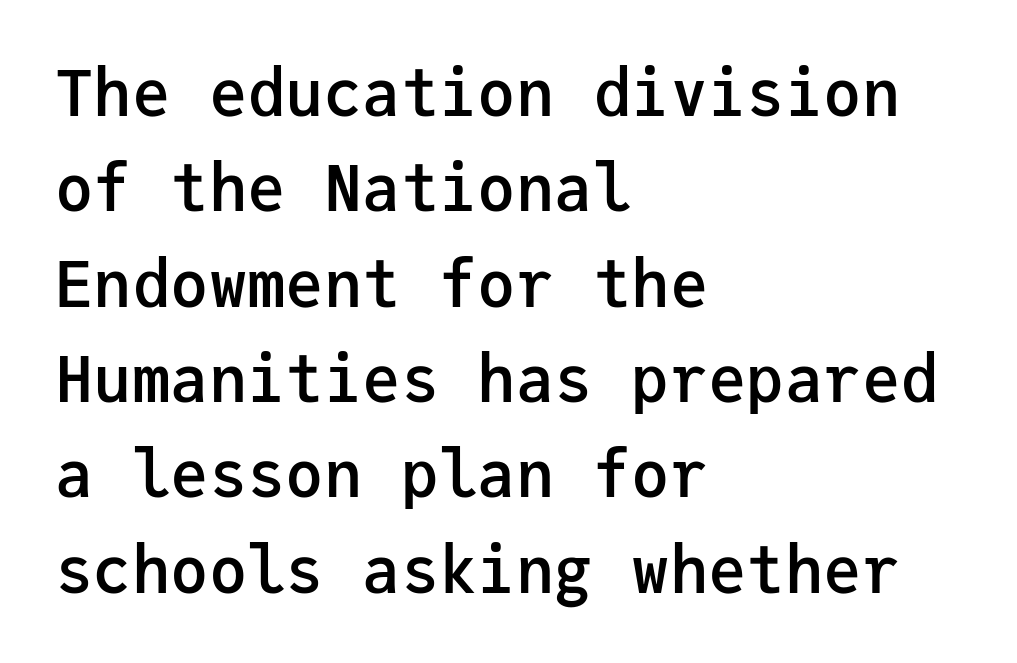
Q: Is the text bold? A: Semi-bold.
Q: Is the text italic (slanted)? A: No, it is upright.
Q: Is the typeface a serif or a sans-serif typeface? A: Sans-serif.
Q: Is the text underlined? A: No.
Q: How is the paragraph aligned? A: Left-aligned.
Q: Is the spacing between letters normal or unusually wide? A: Normal.
Q: Is the spacing between lines tight, normal or loose? A: Normal.
Q: Width (condensed, normal, or wide)? A: Normal.
Q: Stroke contrast? A: Low.
Q: x-height? A: Medium.
Q: Monospaced? A: Yes.
